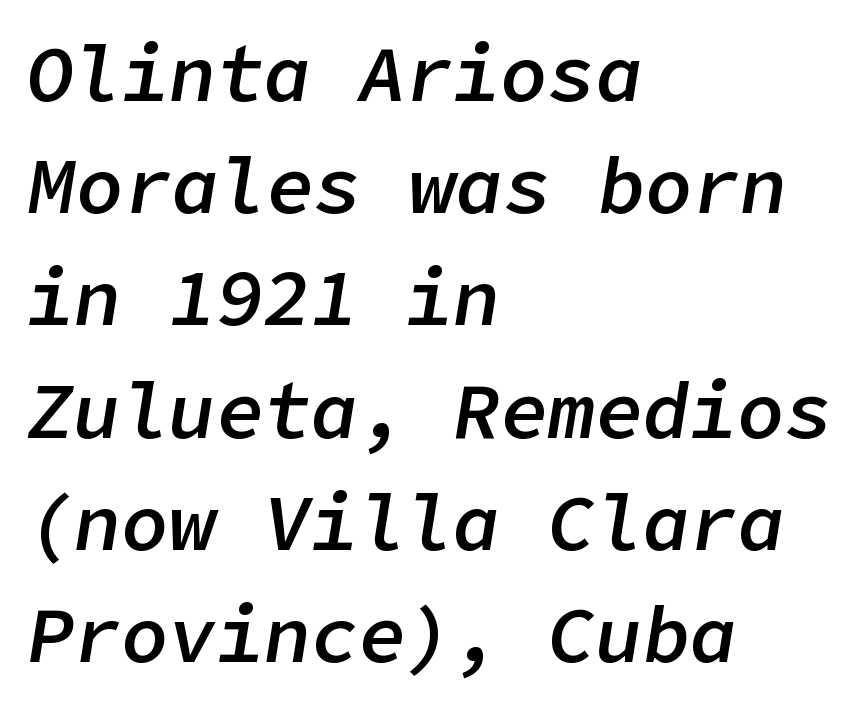
The image shows 79 px semibold type, italic (leaning right); set left-aligned, normal line spacing (1.42x), normal letter spacing, not underlined; low stroke contrast and a medium x-height.
